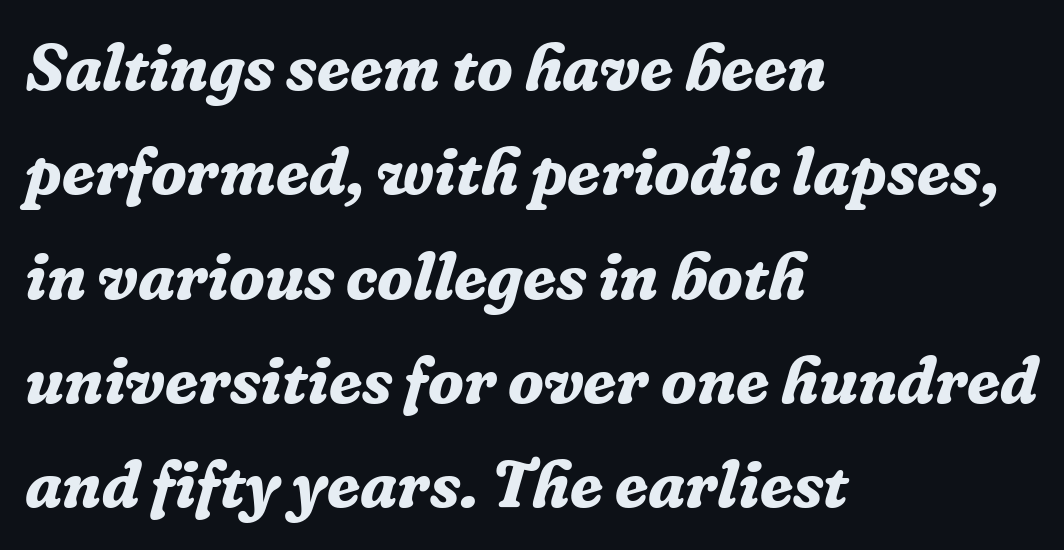
{"serif": "yes", "italic": "yes", "lean": "right", "slant_degrees": 16, "bold": "yes", "weight": "bold", "width": "normal", "stroke_contrast": "low", "x_height": "medium", "monospaced": "no", "underline": "no", "align": "left", "line_spacing": "normal", "line_spacing_ratio": 1.58, "letter_spacing": "normal", "letter_spacing_em": 0.0, "glyph_px": 66}
